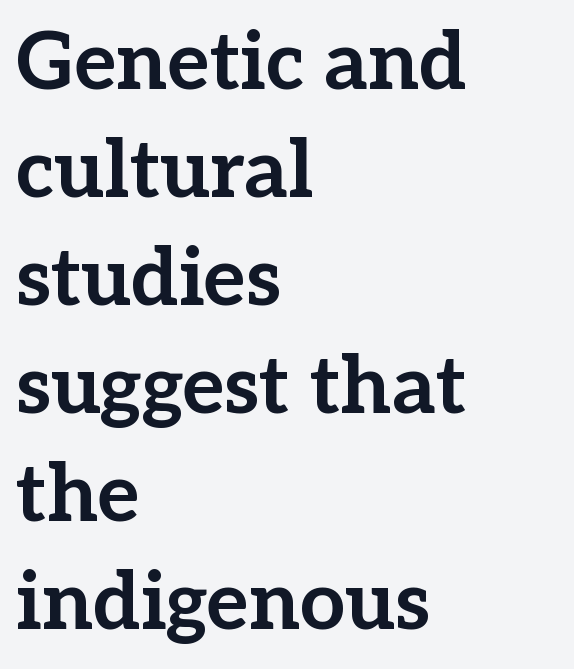
The image shows 80 px bold serif type, upright; set left-aligned, normal line spacing (1.35x), normal letter spacing, not underlined; low stroke contrast and a medium x-height.
